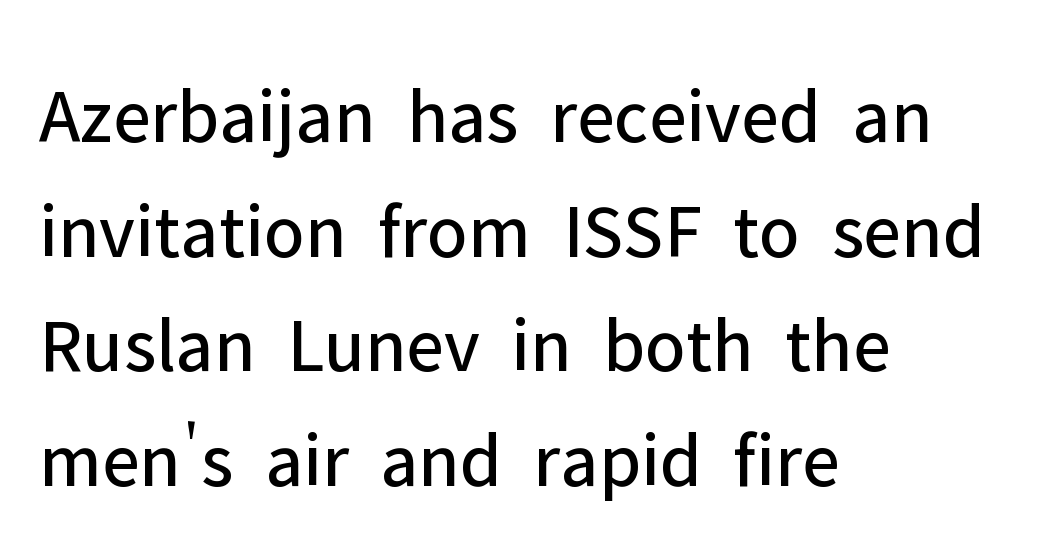
{"serif": "no", "italic": "no", "bold": "no", "weight": "regular", "width": "normal", "stroke_contrast": "low", "x_height": "medium", "monospaced": "no", "underline": "no", "align": "left", "line_spacing": "normal", "line_spacing_ratio": 1.47, "letter_spacing": "normal", "letter_spacing_em": 0.0, "glyph_px": 78}
